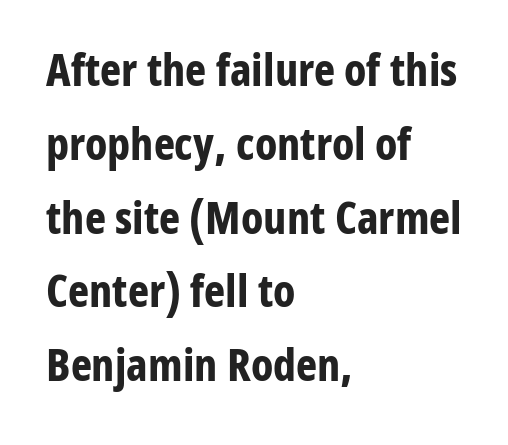
Looks like regular typesetting: each glyph gets only the width it needs. Each letter's strokes conclude bluntly, with no projecting serifs. If you drew a line through each stem, it would be perfectly vertical. Plenty of ink on the page — the face is bold. Normally led — the rows are evenly, conventionally spaced. Inter-character spacing is left at the font's built-in metrics.
